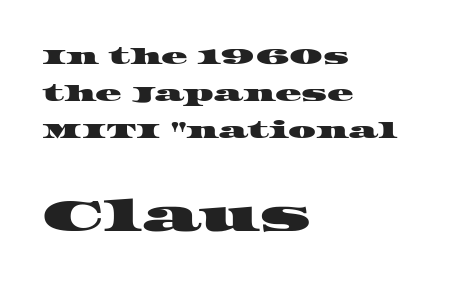
{"serif": "yes", "width": "wide", "stroke_contrast": "high", "x_height": "large", "monospaced": "no", "underline": "no", "align": "left", "line_spacing": "normal", "line_spacing_ratio": 1.68, "letter_spacing": "normal", "letter_spacing_em": 0.0, "larger_block": "second", "size_ratio": 2.0, "glyph_px": 44}
